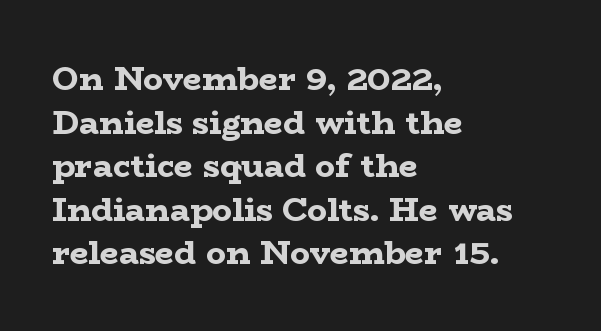
This block has exactly the height ordinary leading produces. A clean baseline with only descenders dipping below it. A student would call this left alignment; a typographer would say flush left, rag right. Is the type bold? Yes — the strokes are clearly thick and heavy. A roman cut, with each character standing at attention.
